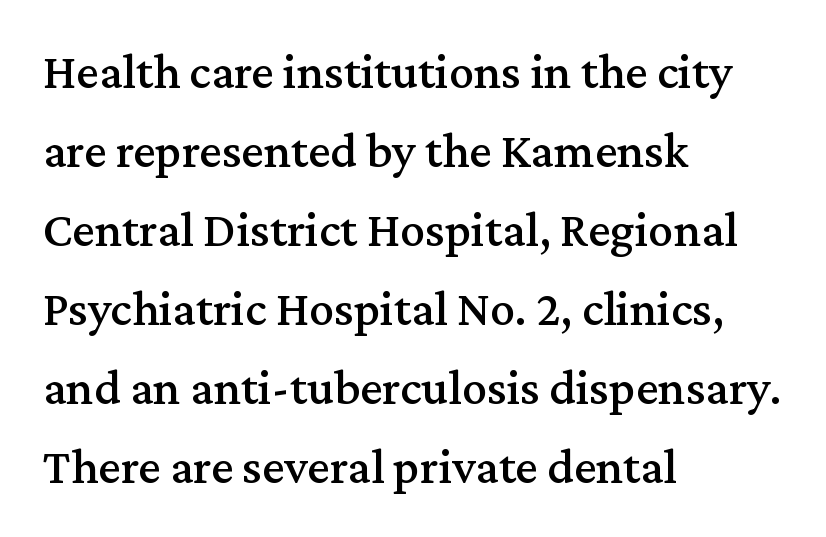
The image shows 50 px serif type, upright; set left-aligned, normal line spacing (1.58x), normal letter spacing, not underlined; medium stroke contrast and a medium x-height.
